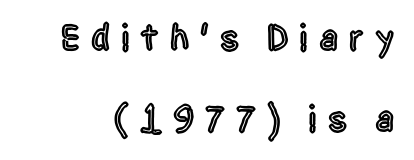
Q: Is the text italic (slanted)? A: No, it is upright.
Q: Is the typeface a serif or a sans-serif typeface? A: Sans-serif.
Q: Is the text underlined? A: No.
Q: Is the spacing between letters normal or unusually wide? A: Unusually wide.
Q: Is the spacing between lines tight, normal or loose? A: Loose.
Q: Width (condensed, normal, or wide)? A: Condensed.
Q: x-height? A: Large.
Q: Monospaced? A: No.
